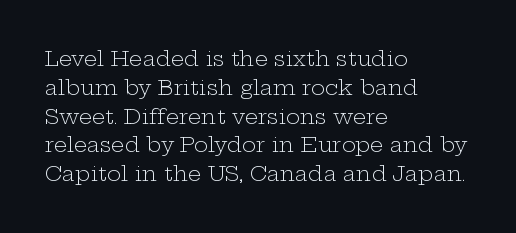
Each new line begins a customary step beneath the previous one. Stems here are at most as thick as an everyday book face. Words appear dense and cohesive because spacing is normal. Descenders hang freely into open space. The axis of the letterforms is exactly vertical.
